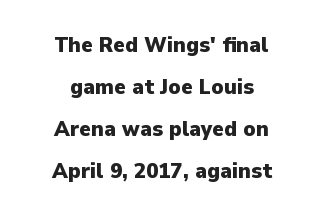
{"italic": "no", "bold": "yes", "underline": "no", "align": "center", "line_spacing": "loose", "line_spacing_ratio": 1.91, "letter_spacing": "normal", "letter_spacing_em": 0.0, "glyph_px": 22}
